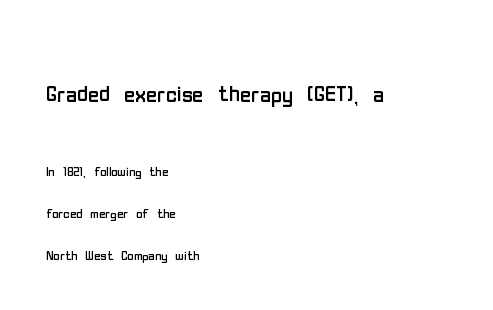
Airy leading. The face used here is proportionally spaced, like ordinary book or web type. Does the lettering tilt? It doesn't — this is upright. The typesetting does not lean heavy: it is not bold.
